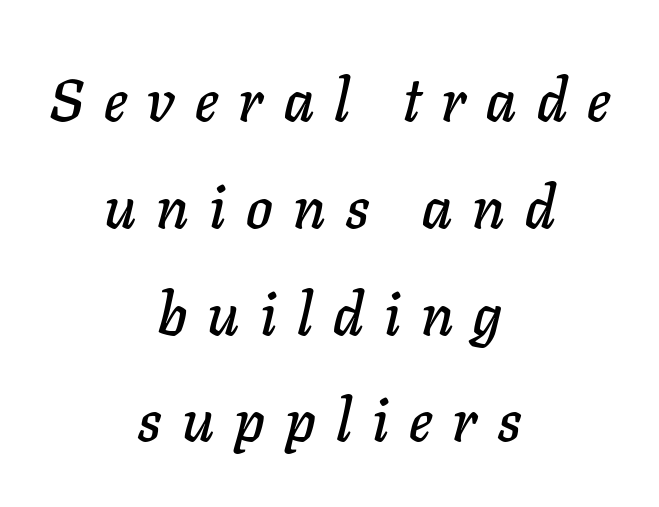
Q: Is the text italic (slanted)? A: Yes, it leans right by about 11 degrees.
Q: Is the text underlined? A: No.
Q: How is the paragraph aligned? A: Centered.
Q: Is the spacing between letters normal or unusually wide? A: Unusually wide.
Q: Width (condensed, normal, or wide)? A: Normal.
Q: Stroke contrast? A: Low.
Q: x-height? A: Medium.
Q: Monospaced? A: No.
